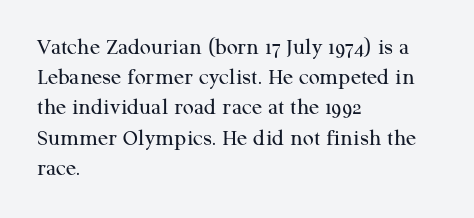
Q: Is the text bold? A: No.
Q: Is the text italic (slanted)? A: No, it is upright.
Q: Is the text underlined? A: No.
Q: How is the paragraph aligned? A: Left-aligned.
Q: Is the spacing between letters normal or unusually wide? A: Normal.
Q: Is the spacing between lines tight, normal or loose? A: Normal.
